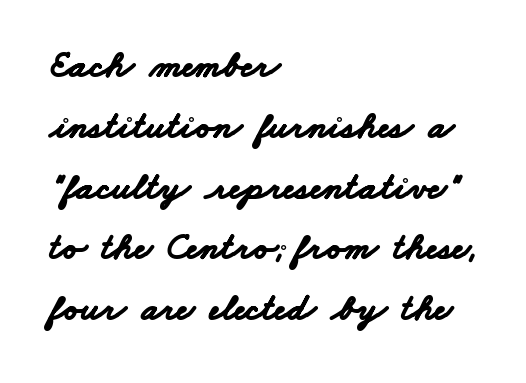
The image shows 38 px bold, wide sans-serif type; set left-aligned, normal line spacing (1.6x), normal letter spacing, not underlined; low stroke contrast and a small x-height.
